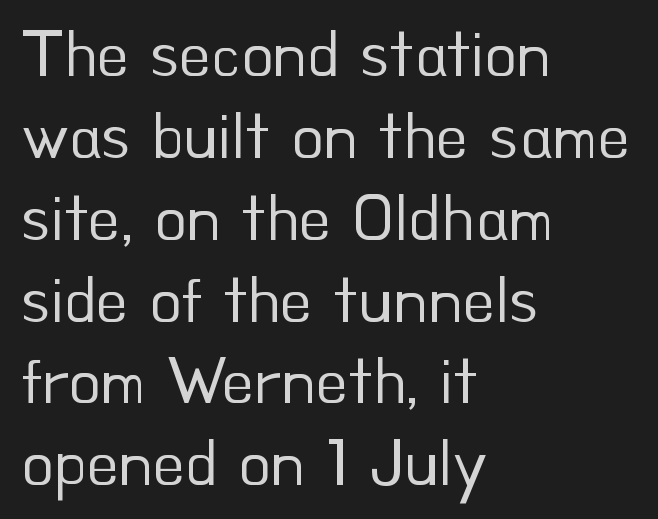
{"serif": "no", "italic": "no", "bold": "no", "weight": "regular", "width": "normal", "stroke_contrast": "low", "x_height": "small", "monospaced": "no", "underline": "no", "align": "left", "line_spacing_ratio": 1.24, "letter_spacing": "normal", "letter_spacing_em": 0.0, "glyph_px": 66}
